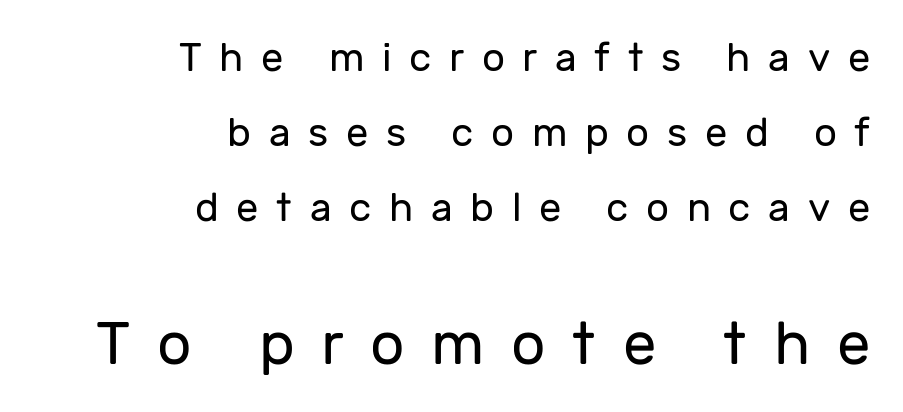
Regarding serifs, this sample does without them. Notice how the passage keeps a crisp vertical edge on the right only. Just letters on the line, the space beneath them empty. The type is letterspaced generously, with wide tracking.
